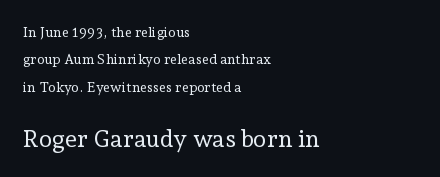
{"italic": "no", "bold": "no", "underline": "no", "align": "left", "line_spacing": "loose", "line_spacing_ratio": 1.95, "letter_spacing": "normal", "letter_spacing_em": 0.0, "larger_block": "second", "size_ratio": 1.71, "glyph_px": 24}
